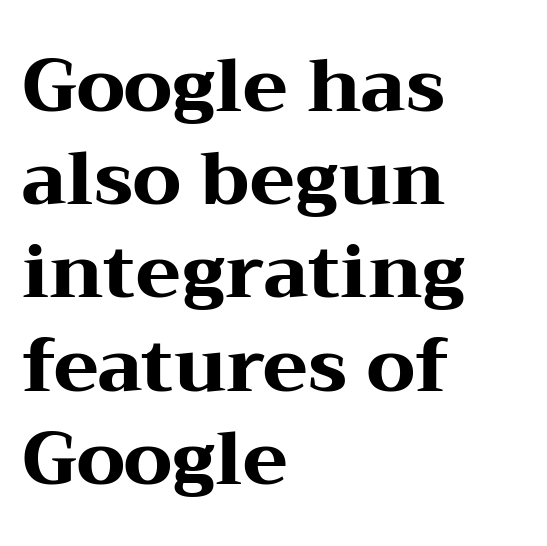
{"serif": "yes", "italic": "no", "bold": "yes", "weight": "heavy", "width": "wide", "stroke_contrast": "medium", "x_height": "medium", "monospaced": "no", "underline": "no", "align": "left", "line_spacing": "normal", "line_spacing_ratio": 1.26, "letter_spacing": "normal", "letter_spacing_em": 0.0, "glyph_px": 74}
